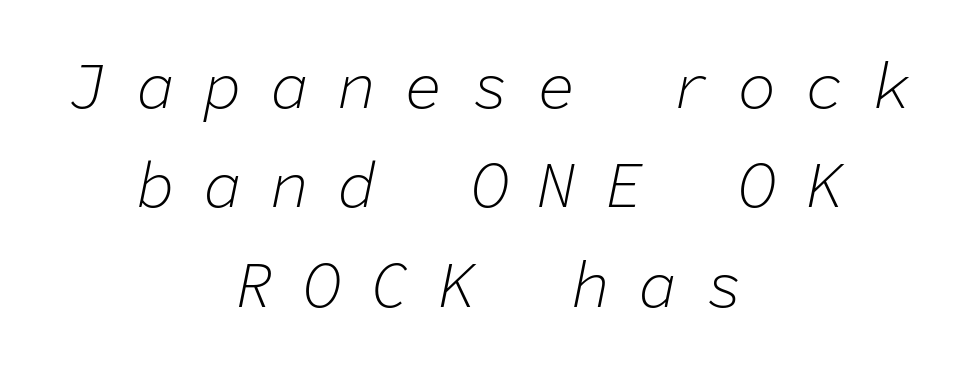
The image shows 65 px light type, italic (leaning right), monospaced; set centered, normal line spacing (1.53x), unusually wide letter spacing (+0.43 em), not underlined; low stroke contrast and a medium x-height.
